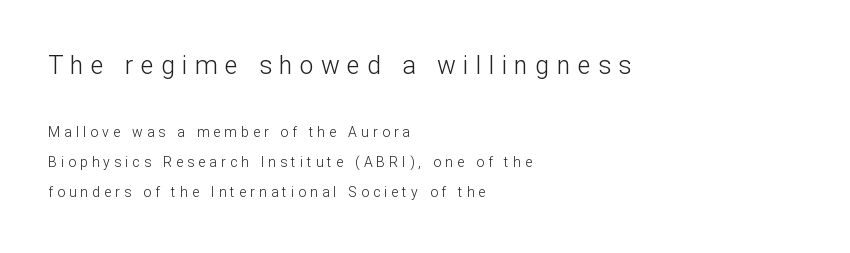
The gap between lines stays unmarked. Inter-character spacing is expanded well beyond the font's built-in metrics. The designer gave the opening block more size than the closing block. Rendered with straight, roman letterforms. A typesetter would call this leading open, well beyond the default. On a weight scale, this lands at 450 or below.
